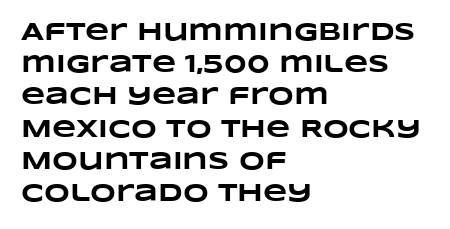
{"bold": "yes", "underline": "no", "align": "left", "line_spacing": "normal", "line_spacing_ratio": 1.29, "letter_spacing": "normal", "letter_spacing_em": 0.0, "glyph_px": 25}
